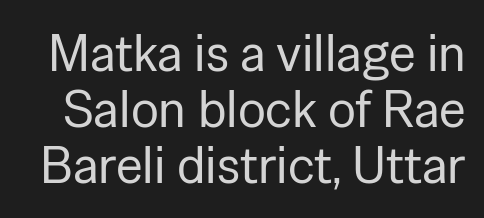
The image shows 52 px regular-weight sans-serif type, upright; set tight line spacing (1.08x), normal letter spacing, not underlined; low stroke contrast and a medium x-height.
